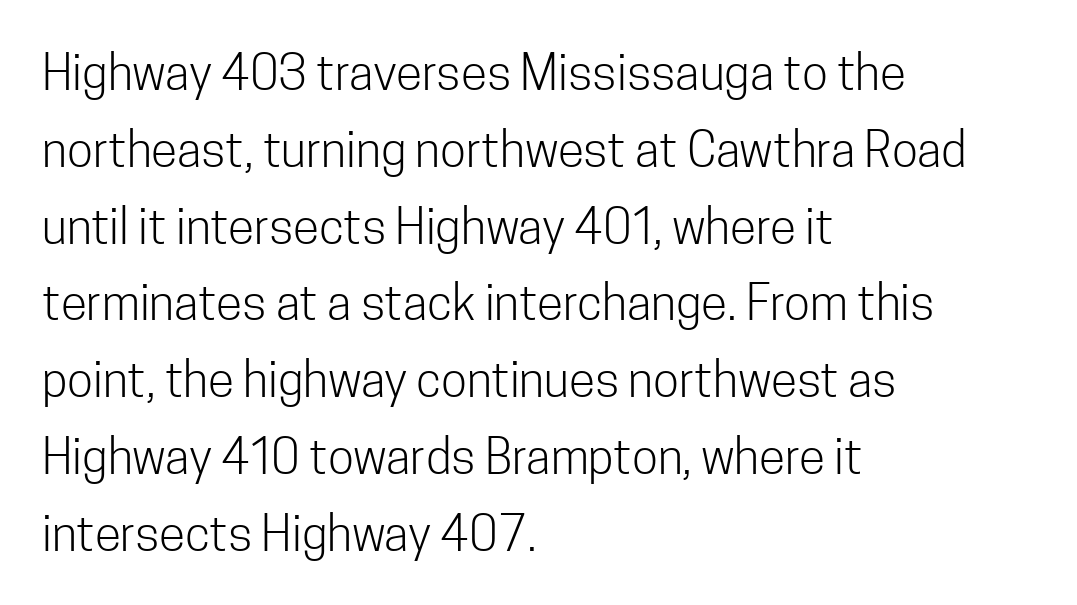
Q: Is the text bold? A: No.
Q: Is the text italic (slanted)? A: No, it is upright.
Q: Is the typeface a serif or a sans-serif typeface? A: Sans-serif.
Q: Is the text underlined? A: No.
Q: How is the paragraph aligned? A: Left-aligned.
Q: Is the spacing between letters normal or unusually wide? A: Normal.
Q: Is the spacing between lines tight, normal or loose? A: Normal.
Q: Width (condensed, normal, or wide)? A: Condensed.
Q: Stroke contrast? A: Low.
Q: x-height? A: Medium.
Q: Monospaced? A: No.
